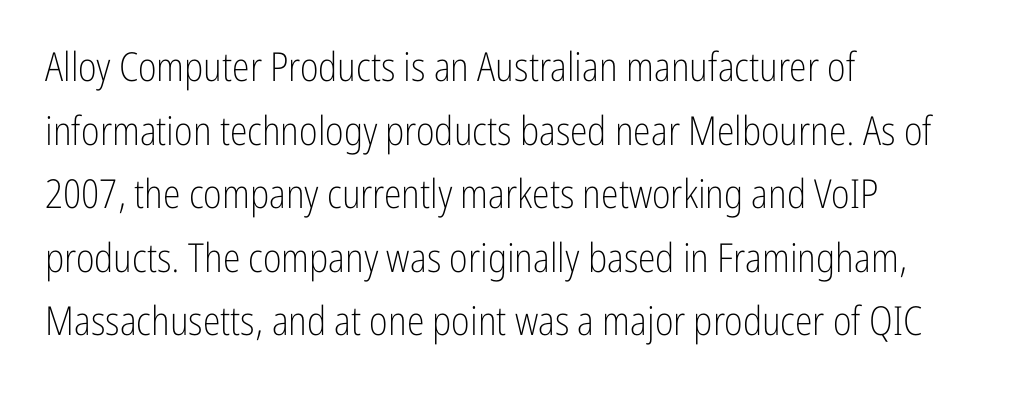
Q: Is the text bold? A: No.
Q: Is the text italic (slanted)? A: No, it is upright.
Q: Is the typeface a serif or a sans-serif typeface? A: Sans-serif.
Q: Is the text underlined? A: No.
Q: How is the paragraph aligned? A: Left-aligned.
Q: Is the spacing between letters normal or unusually wide? A: Normal.
Q: Is the spacing between lines tight, normal or loose? A: Normal.
Q: Width (condensed, normal, or wide)? A: Condensed.
Q: Stroke contrast? A: Low.
Q: x-height? A: Medium.
Q: Monospaced? A: No.
